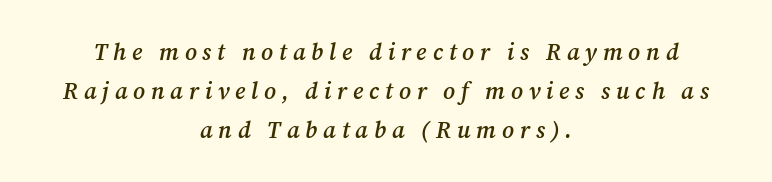
{"italic": "yes", "lean": "right", "slant_degrees": 12, "bold": "semi", "underline": "no", "align": "center", "line_spacing": "normal", "line_spacing_ratio": 1.69, "letter_spacing": "wide", "letter_spacing_em": 0.25, "glyph_px": 23}
